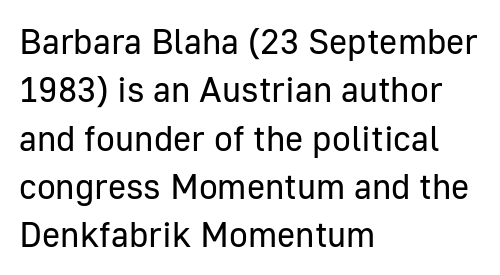
Q: Is the text bold? A: No.
Q: Is the text italic (slanted)? A: No, it is upright.
Q: Is the typeface a serif or a sans-serif typeface? A: Sans-serif.
Q: Is the text underlined? A: No.
Q: How is the paragraph aligned? A: Left-aligned.
Q: Is the spacing between letters normal or unusually wide? A: Normal.
Q: Is the spacing between lines tight, normal or loose? A: Normal.
Q: Width (condensed, normal, or wide)? A: Normal.
Q: Stroke contrast? A: Low.
Q: x-height? A: Medium.
Q: Monospaced? A: No.
